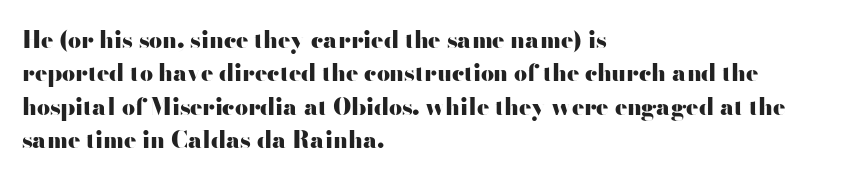
The image shows 23 px bold type, upright; set left-aligned, normal line spacing (1.45x), normal letter spacing, not underlined.
